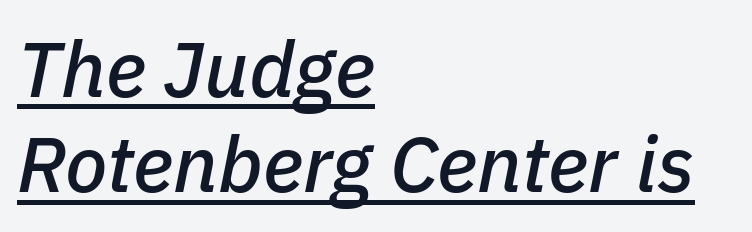
The image shows 78 px text type, italic (leaning right); set left-aligned, line spacing 1.22x, normal letter spacing, underlined; low stroke contrast and a medium x-height.
